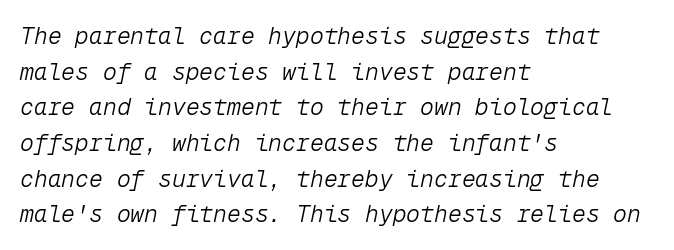
{"italic": "yes", "lean": "right", "slant_degrees": 12, "bold": "no", "underline": "no", "align": "left", "line_spacing": "normal", "line_spacing_ratio": 1.55, "letter_spacing": "normal", "letter_spacing_em": 0.0, "glyph_px": 23}
